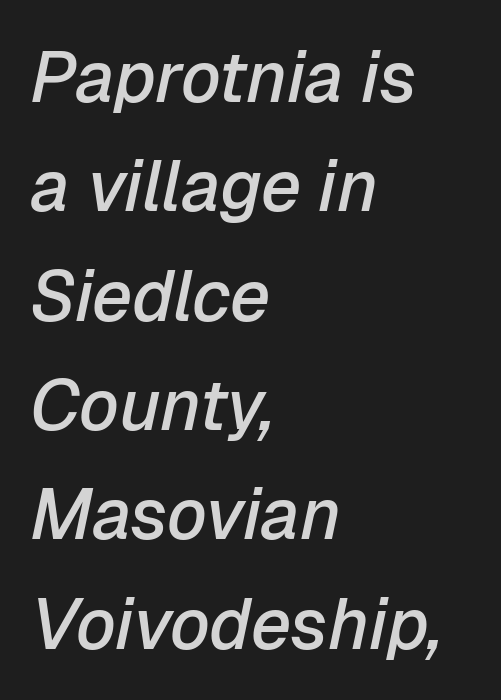
The image shows 71 px semibold type, italic (leaning right); set left-aligned, normal line spacing (1.54x), normal letter spacing, not underlined; low stroke contrast and a medium x-height.
